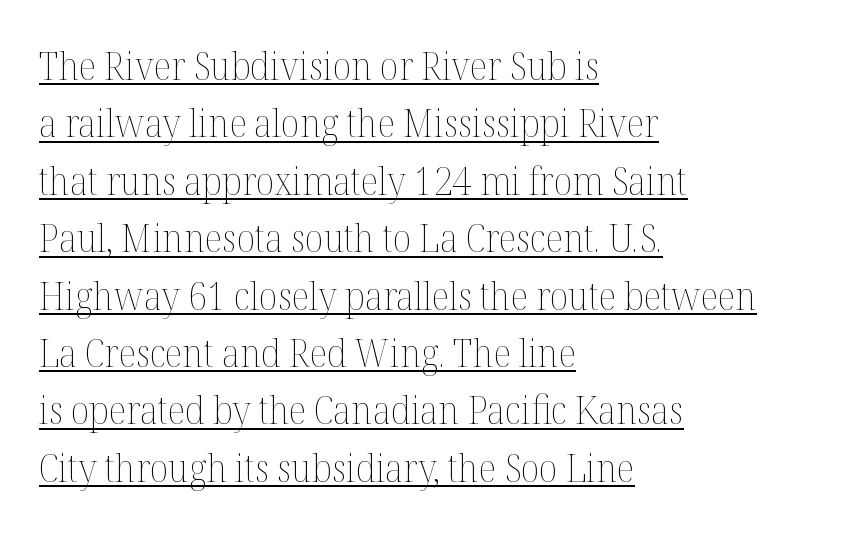
The image shows 38 px thin type, upright; set left-aligned, normal line spacing (1.51x), normal letter spacing, underlined; medium stroke contrast and a medium x-height.
